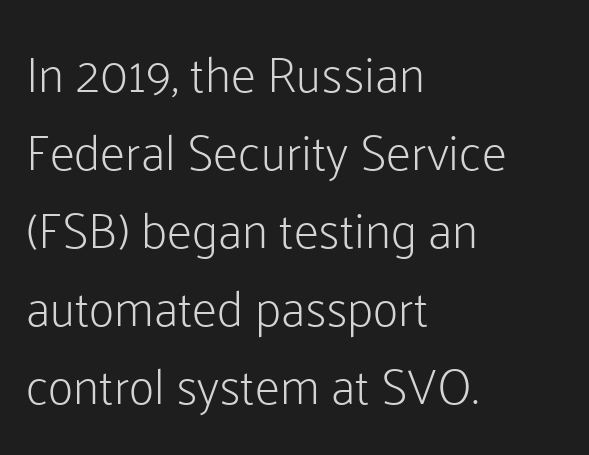
{"serif": "no", "italic": "no", "bold": "no", "weight": "light", "width": "normal", "stroke_contrast": "low", "x_height": "medium", "monospaced": "no", "underline": "no", "align": "left", "line_spacing": "normal", "line_spacing_ratio": 1.56, "letter_spacing": "normal", "letter_spacing_em": 0.0, "glyph_px": 50}
